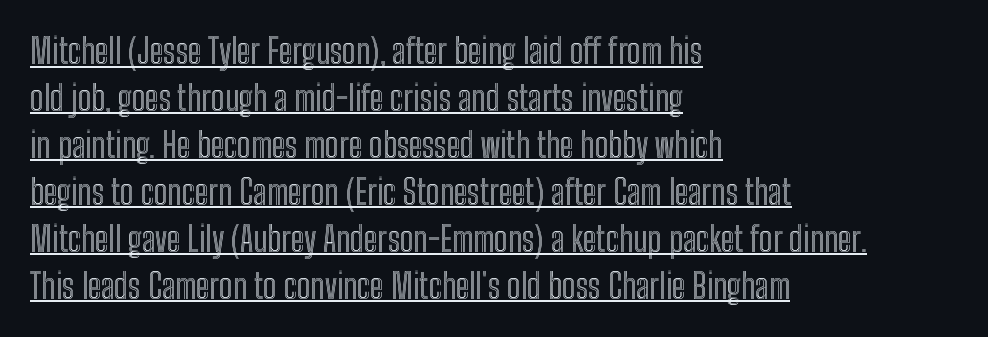
{"italic": "no", "width": "condensed", "x_height": "medium", "monospaced": "no", "underline": "yes", "align": "left", "line_spacing": "normal", "line_spacing_ratio": 1.38, "letter_spacing": "normal", "letter_spacing_em": 0.0, "glyph_px": 34}
